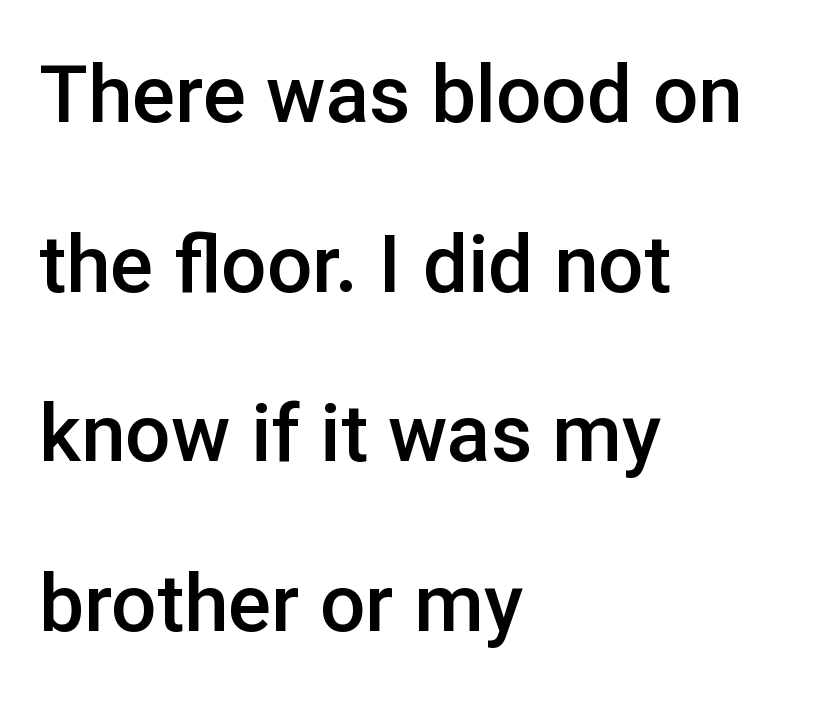
The image shows 80 px semibold sans-serif type, upright; set left-aligned, loose line spacing (2.12x), normal letter spacing, not underlined; low stroke contrast and a medium x-height.
